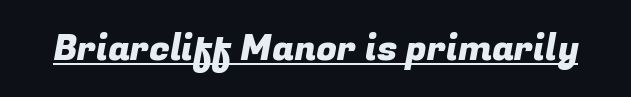
Q: Is the typeface a serif or a sans-serif typeface? A: Sans-serif.
Q: Is the text underlined? A: Yes.
Q: Is the spacing between letters normal or unusually wide? A: Normal.
Q: Width (condensed, normal, or wide)? A: Normal.
Q: Stroke contrast? A: Low.
Q: x-height? A: Medium.
Q: Monospaced? A: No.
